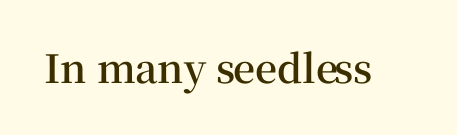
Stroke terminals: seriffed. Think of a printed novel: that variable character pitch is what you see here. Standard letterfit; no display-style spreading of the glyphs. The font is running at a semibold setting, under full bold. The specimen reads as upright at a glance. Honestly, there is no underline to notice here at all.
